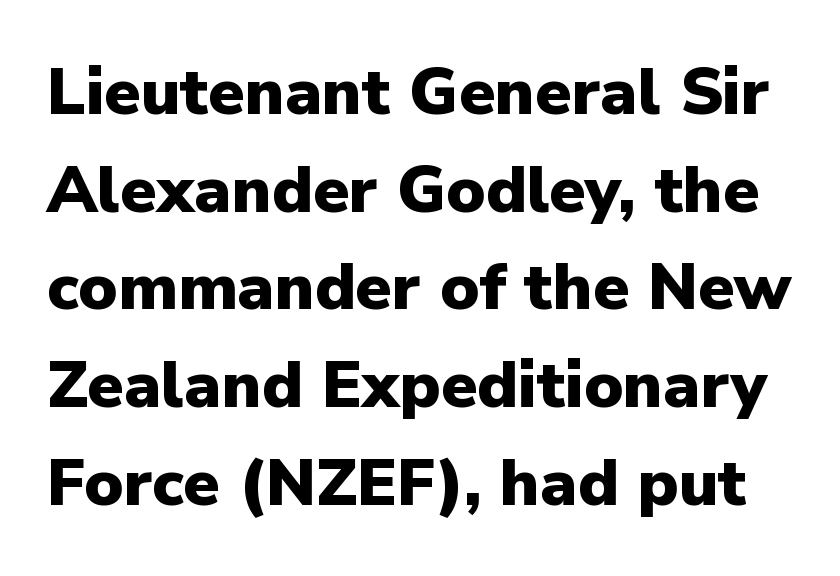
{"serif": "no", "italic": "no", "bold": "yes", "weight": "heavy", "width": "normal", "stroke_contrast": "low", "x_height": "medium", "monospaced": "no", "underline": "no", "line_spacing": "normal", "line_spacing_ratio": 1.48, "letter_spacing": "normal", "letter_spacing_em": 0.0, "glyph_px": 66}
